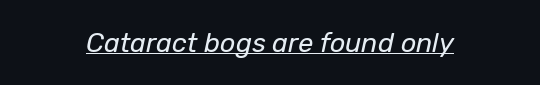
Rendered with sloped, italic letterforms. On a weight scale, this lands at 450 or below. The passage shown is underscored from start to finish. Does extra space separate the letters? No, they use regular spacing.
